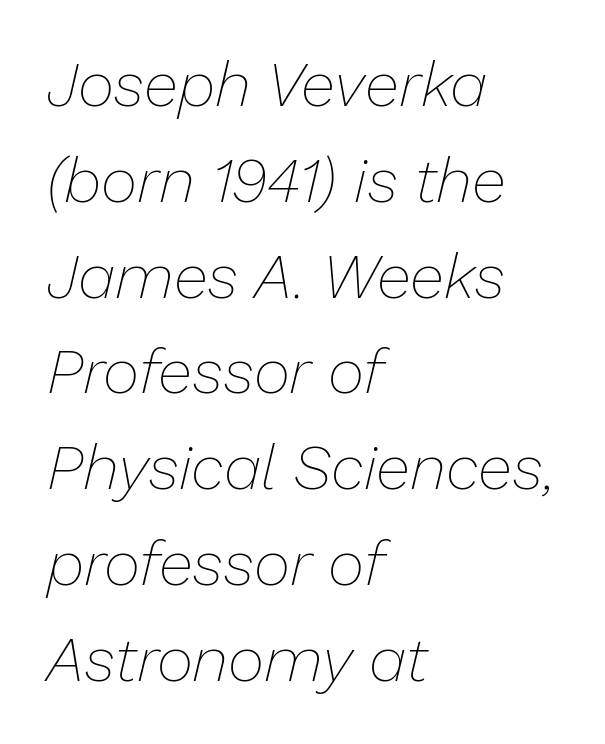
Q: Is the text bold? A: No.
Q: Is the text italic (slanted)? A: Yes, it leans right by about 13 degrees.
Q: Is the text underlined? A: No.
Q: How is the paragraph aligned? A: Left-aligned.
Q: Is the spacing between letters normal or unusually wide? A: Normal.
Q: Is the spacing between lines tight, normal or loose? A: Normal.
Q: Width (condensed, normal, or wide)? A: Normal.
Q: Stroke contrast? A: Low.
Q: x-height? A: Medium.
Q: Monospaced? A: No.
